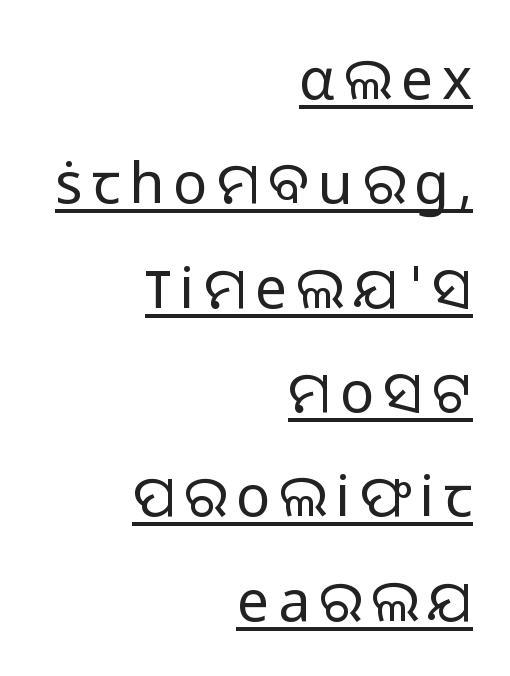
{"serif": "no", "italic": "no", "bold": "no", "weight": "light", "width": "normal", "stroke_contrast": "low", "x_height": "medium", "monospaced": "no", "underline": "yes", "align": "right", "line_spacing_ratio": 1.83, "glyph_px": 57}
